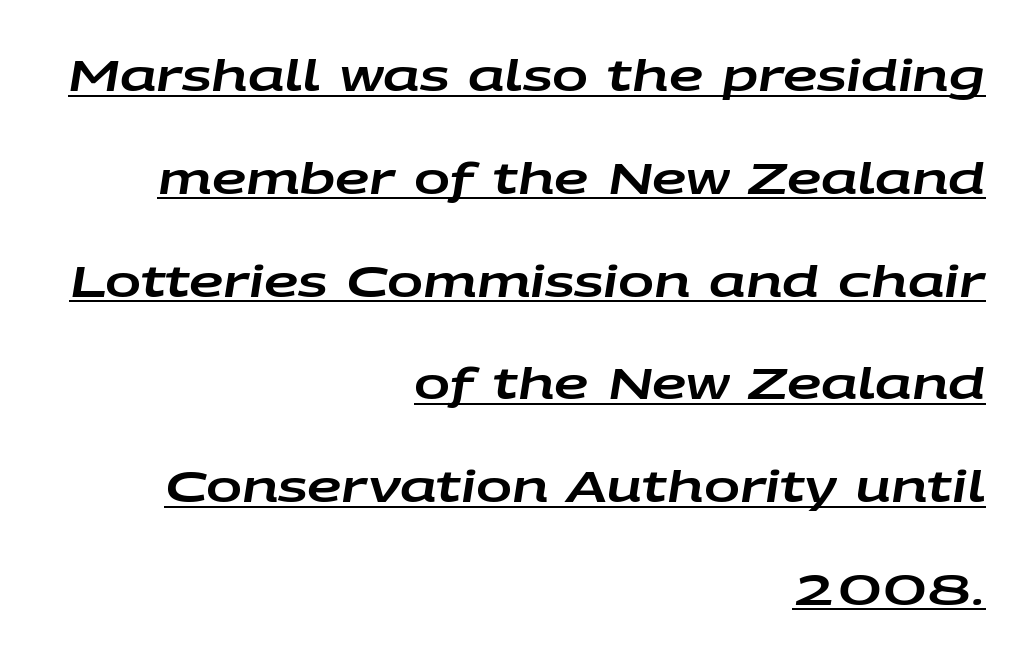
The image shows 43 px wide type, italic (leaning right); set right-aligned, loose line spacing (2.39x), normal letter spacing, underlined; low stroke contrast and a large x-height.
